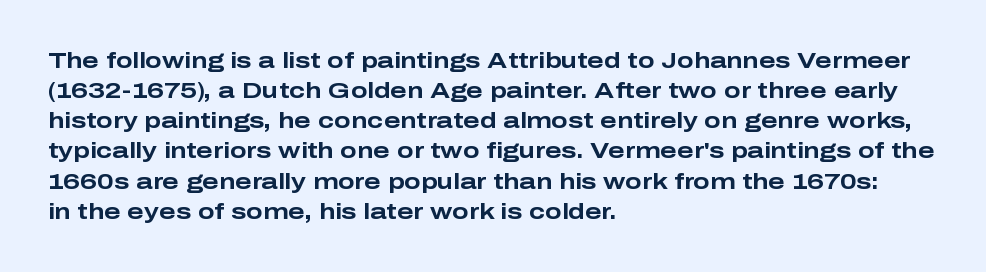
The paragraph shown leans on its left margin. This block has exactly the height ordinary leading produces. Italic: no, the glyphs are upright roman. The baseline area is clear.
